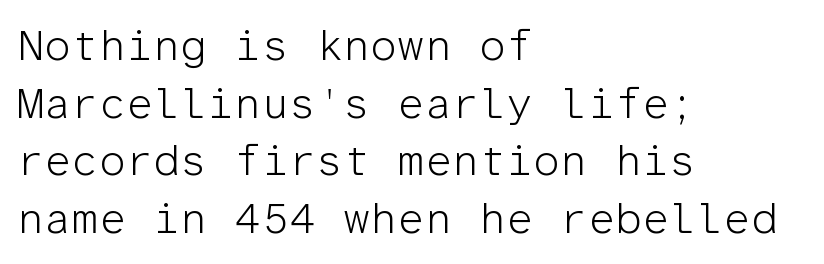
The image shows 43 px light sans-serif type, upright, monospaced; set left-aligned, normal line spacing (1.34x), normal letter spacing, not underlined; low stroke contrast and a medium x-height.
